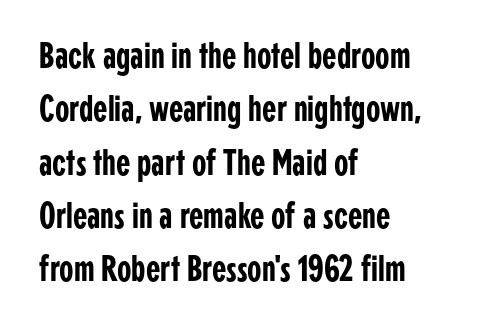
{"serif": "no", "italic": "no", "width": "condensed", "stroke_contrast": "low", "x_height": "medium", "monospaced": "no", "underline": "no", "align": "left", "line_spacing": "normal", "line_spacing_ratio": 1.44, "letter_spacing": "normal", "letter_spacing_em": 0.0, "glyph_px": 37}
